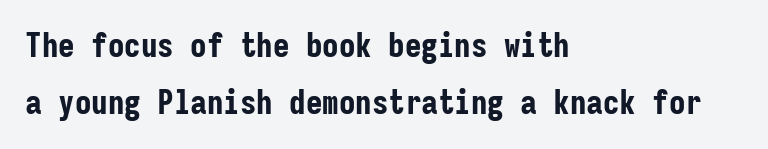
The image shows 33 px bold, condensed sans-serif type, upright, monospaced; set left-aligned, line spacing 1.72x, normal letter spacing, not underlined; low stroke contrast and a medium x-height.
